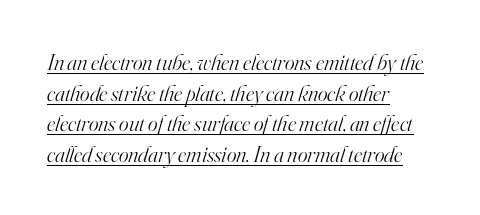
The image shows 23 px text type, italic (leaning right); set left-aligned, normal line spacing (1.33x), normal letter spacing, underlined.
